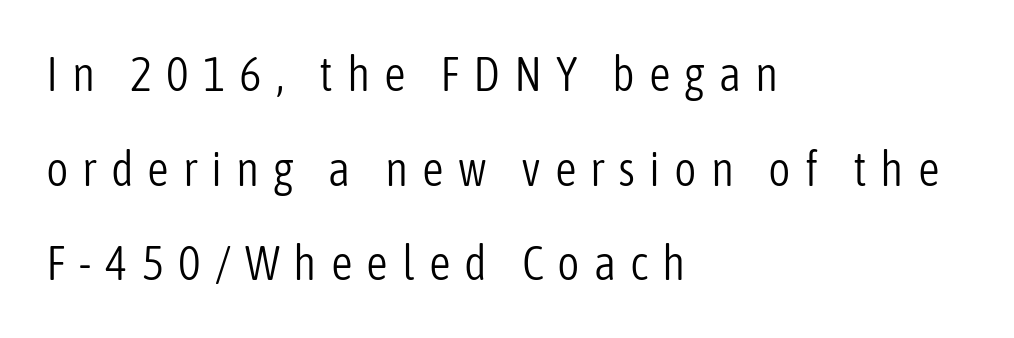
The image shows 48 px light, condensed sans-serif type, upright; set left-aligned, loose line spacing (1.97x), unusually wide letter spacing (+0.29 em), not underlined; low stroke contrast and a medium x-height.
